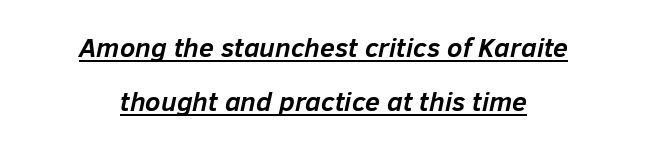
Q: Is the text bold? A: Yes.
Q: Is the text italic (slanted)? A: Yes, it leans right by about 12 degrees.
Q: Is the text underlined? A: Yes.
Q: How is the paragraph aligned? A: Centered.
Q: Is the spacing between letters normal or unusually wide? A: Normal.
Q: Is the spacing between lines tight, normal or loose? A: Loose.
